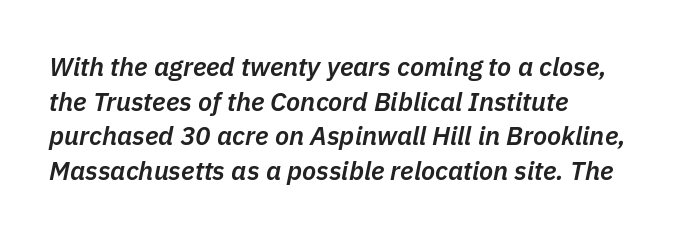
Q: Is the text bold? A: Semi-bold.
Q: Is the text italic (slanted)? A: Yes, it leans right by about 11 degrees.
Q: Is the text underlined? A: No.
Q: How is the paragraph aligned? A: Left-aligned.
Q: Is the spacing between letters normal or unusually wide? A: Normal.
Q: Is the spacing between lines tight, normal or loose? A: Normal.
